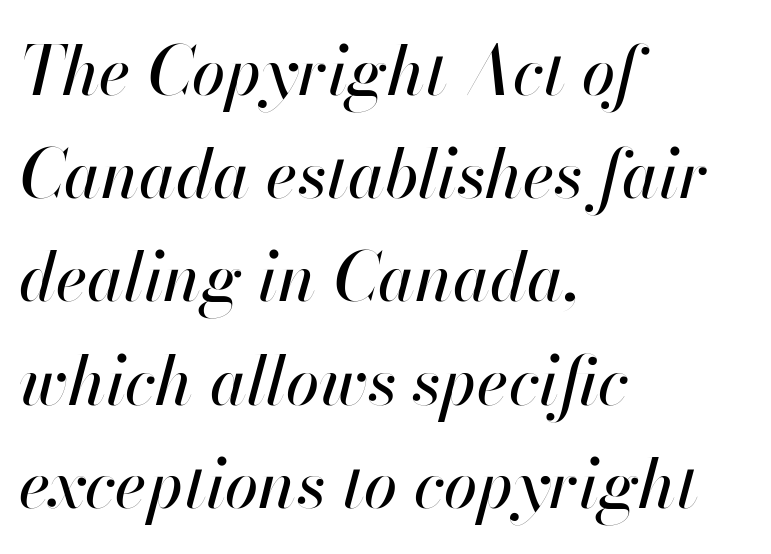
Q: Is the text italic (slanted)? A: Yes, it leans right by about 13 degrees.
Q: Is the text underlined? A: No.
Q: How is the paragraph aligned? A: Left-aligned.
Q: Is the spacing between letters normal or unusually wide? A: Normal.
Q: Is the spacing between lines tight, normal or loose? A: Normal.
Q: Width (condensed, normal, or wide)? A: Normal.
Q: Stroke contrast? A: High.
Q: x-height? A: Small.
Q: Monospaced? A: No.
